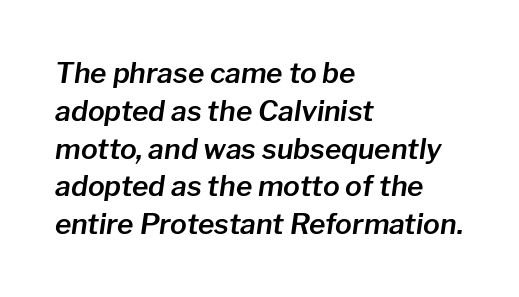
The gaps between neighbouring characters are ordinary and unremarkable. Character widths vary here, with narrow letters taking less room than wide ones. The block of text has a typical density, with ordinary space between rows. Would a proofreader flag this as italicized? Yes.
